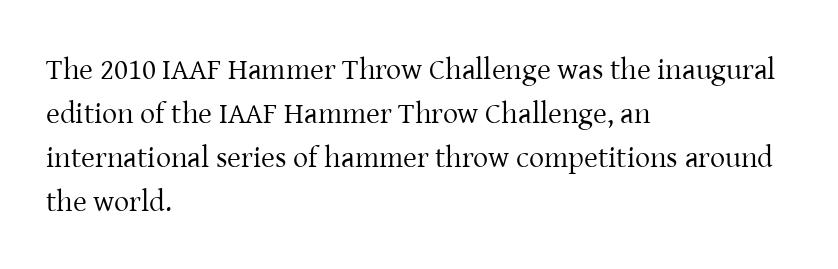
Q: Is the text bold? A: No.
Q: Is the text italic (slanted)? A: No, it is upright.
Q: Is the typeface a serif or a sans-serif typeface? A: Serif.
Q: Is the text underlined? A: No.
Q: How is the paragraph aligned? A: Left-aligned.
Q: Is the spacing between letters normal or unusually wide? A: Normal.
Q: Is the spacing between lines tight, normal or loose? A: Normal.
Q: Width (condensed, normal, or wide)? A: Normal.
Q: Stroke contrast? A: Low.
Q: x-height? A: Medium.
Q: Monospaced? A: No.
